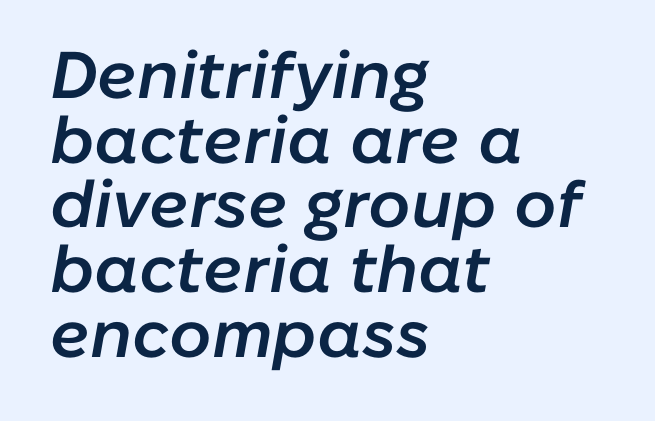
Caption: multi-line text, flush left, ragged right. Notice how the stems are inclined rather than vertical — that's the hallmark of italics. Weight: semibold (demi). Type without underlining. The letters advance in unequal steps, a hallmark of proportional type.
